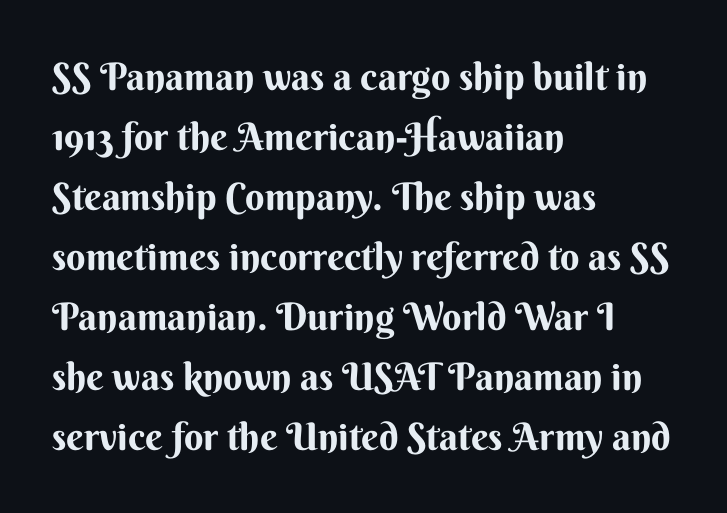
{"serif": "no", "italic": "no", "bold": "yes", "weight": "bold", "width": "normal", "stroke_contrast": "medium", "x_height": "small", "monospaced": "no", "underline": "no", "align": "left", "line_spacing": "normal", "line_spacing_ratio": 1.58, "letter_spacing": "normal", "letter_spacing_em": 0.0, "glyph_px": 38}
